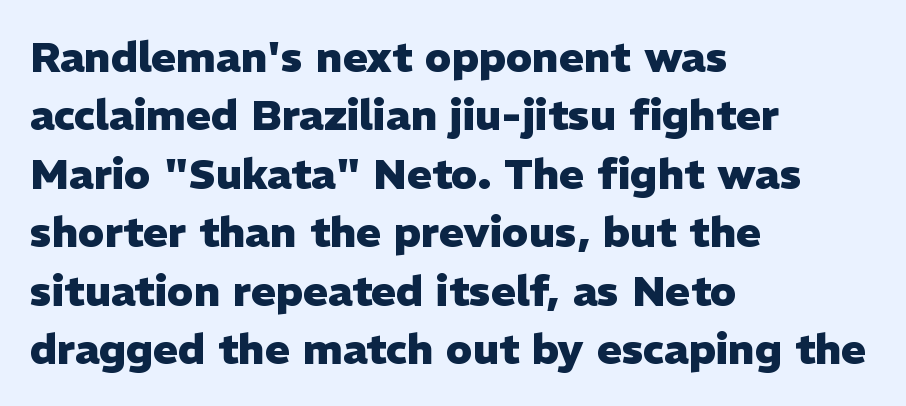
{"serif": "no", "italic": "no", "bold": "yes", "weight": "heavy", "width": "normal", "stroke_contrast": "low", "x_height": "medium", "monospaced": "no", "underline": "no", "align": "left", "line_spacing": "normal", "line_spacing_ratio": 1.39, "letter_spacing": "normal", "letter_spacing_em": 0.0, "glyph_px": 42}
